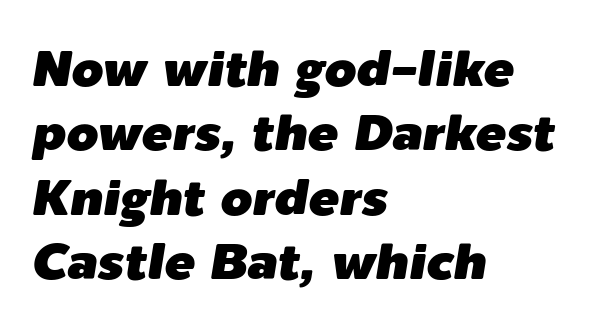
The image shows 51 px text type, italic (leaning right); set left-aligned, normal line spacing (1.26x), normal letter spacing, not underlined; low stroke contrast and a medium x-height.
